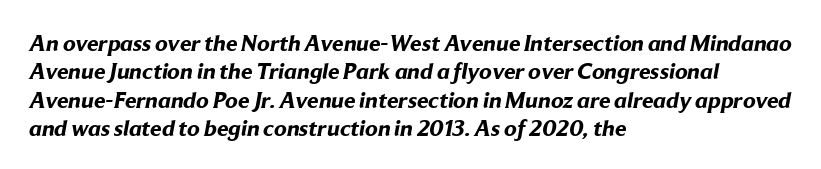
{"bold": "yes", "underline": "no", "align": "left", "line_spacing_ratio": 1.23, "letter_spacing": "normal", "letter_spacing_em": 0.0, "glyph_px": 23}
